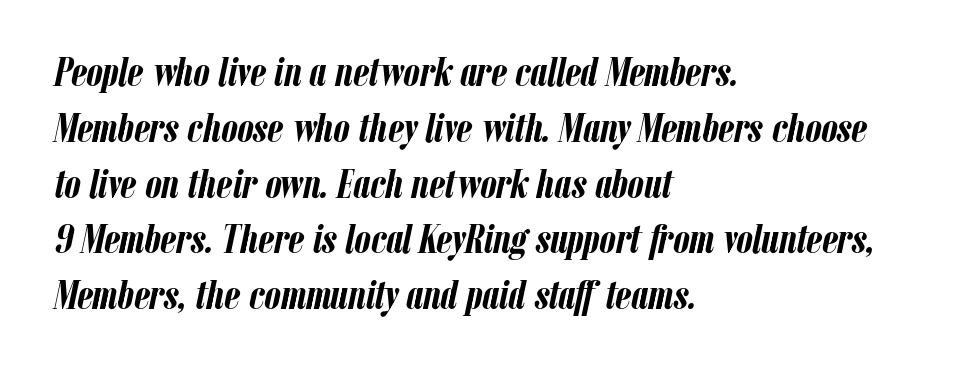
{"italic": "yes", "lean": "right", "slant_degrees": 12, "bold": "yes", "weight": "semibold", "width": "condensed", "stroke_contrast": "low", "x_height": "medium", "monospaced": "no", "underline": "no", "align": "left", "line_spacing": "normal", "line_spacing_ratio": 1.36, "letter_spacing": "normal", "letter_spacing_em": 0.0, "glyph_px": 41}
